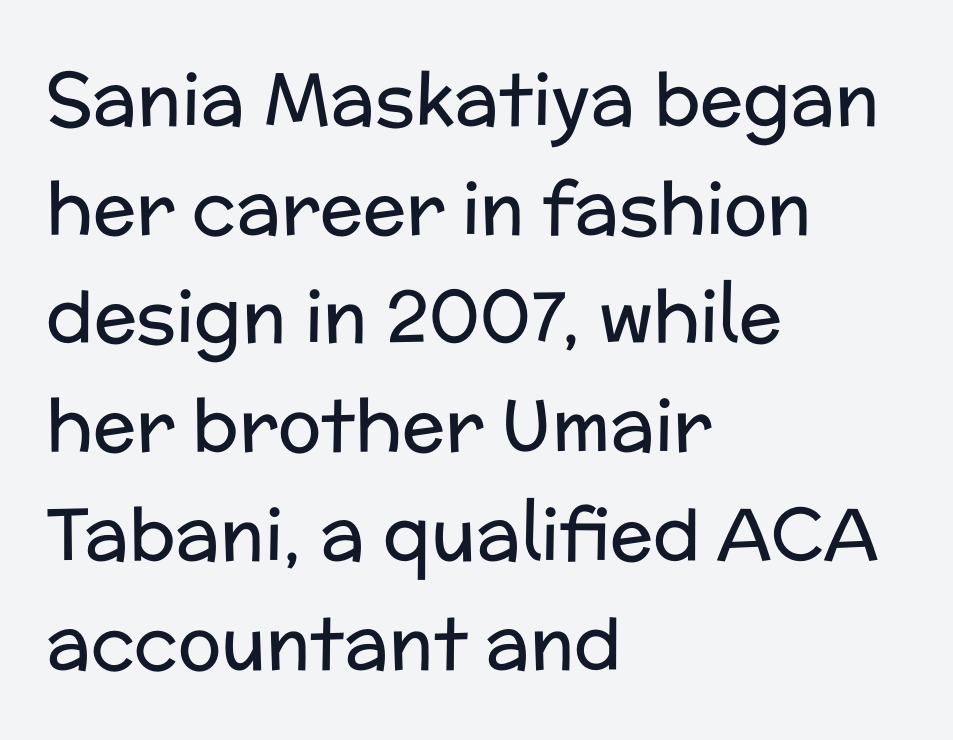
{"serif": "no", "italic": "no", "bold": "no", "weight": "regular", "width": "normal", "stroke_contrast": "low", "x_height": "medium", "monospaced": "no", "underline": "no", "align": "left", "line_spacing": "normal", "line_spacing_ratio": 1.51, "letter_spacing": "normal", "letter_spacing_em": 0.0, "glyph_px": 72}
